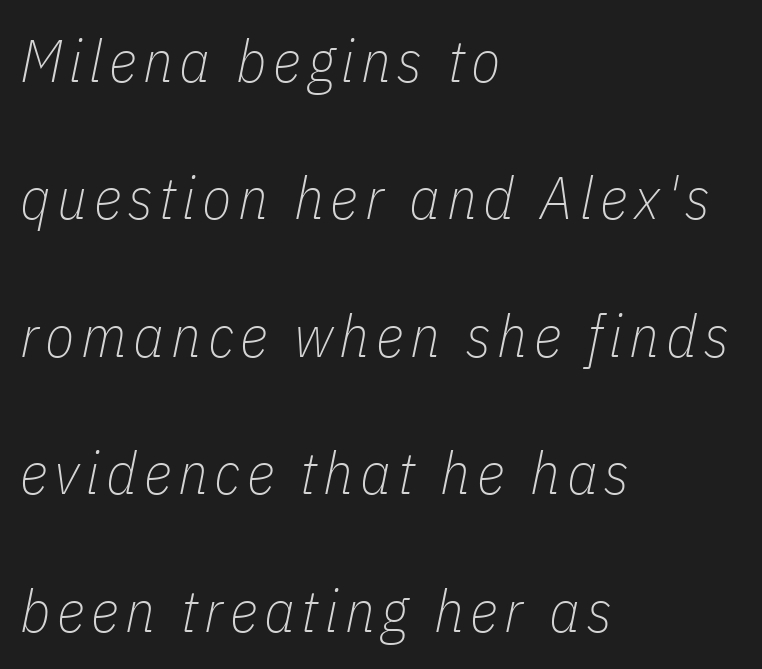
The image shows 60 px thin, condensed type, italic (leaning right); set left-aligned, loose line spacing (2.29x), not underlined; low stroke contrast and a medium x-height.
